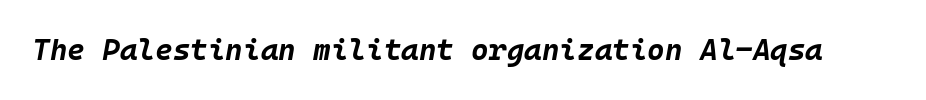
{"italic": "yes", "lean": "right", "slant_degrees": 10, "bold": "yes", "weight": "bold", "width": "normal", "stroke_contrast": "low", "x_height": "large", "monospaced": "yes", "underline": "no", "letter_spacing": "normal", "letter_spacing_em": 0.0, "glyph_px": 30}
